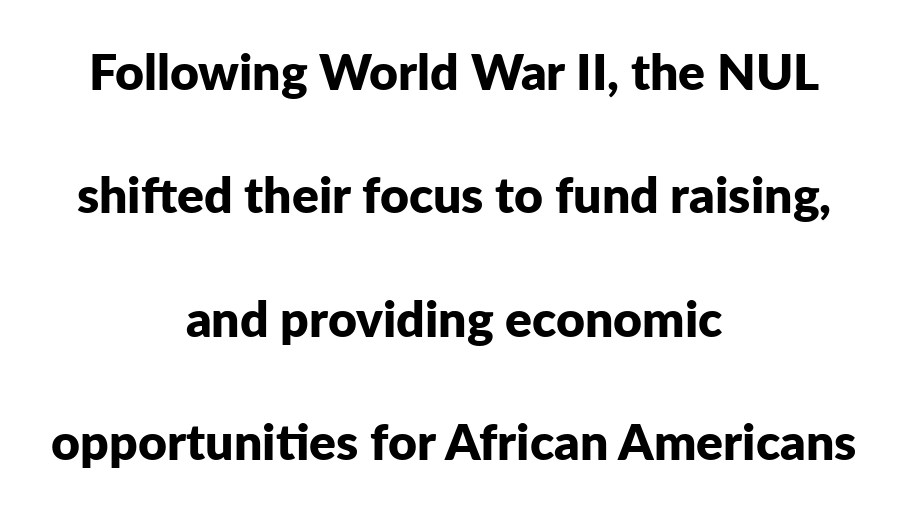
The image shows 50 px bold sans-serif type, upright; set centered, loose line spacing (2.47x), normal letter spacing, not underlined; low stroke contrast and a medium x-height.
